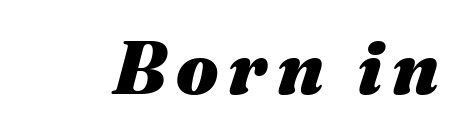
Q: Is the text bold? A: Yes.
Q: Is the text italic (slanted)? A: Yes, it leans right by about 16 degrees.
Q: Is the text underlined? A: No.
Q: Width (condensed, normal, or wide)? A: Normal.
Q: Stroke contrast? A: Medium.
Q: x-height? A: Medium.
Q: Monospaced? A: No.
